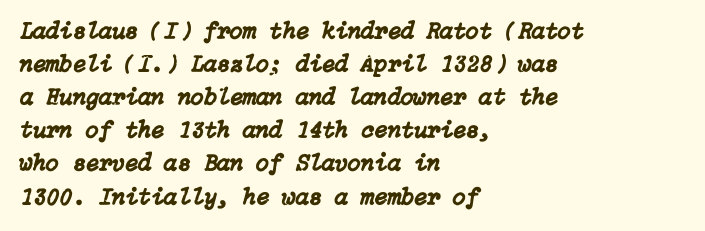
Q: Is the text italic (slanted)? A: Yes, it leans right by about 15 degrees.
Q: Is the text underlined? A: No.
Q: How is the paragraph aligned? A: Left-aligned.
Q: Is the spacing between letters normal or unusually wide? A: Normal.
Q: Is the spacing between lines tight, normal or loose? A: Normal.
